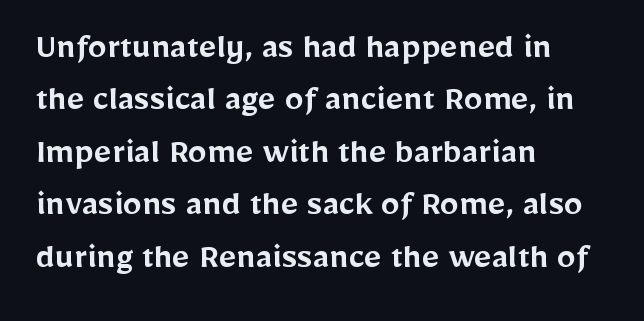
Q: Is the text bold? A: Semi-bold.
Q: Is the text italic (slanted)? A: No, it is upright.
Q: Is the typeface a serif or a sans-serif typeface? A: Sans-serif.
Q: Is the text underlined? A: No.
Q: How is the paragraph aligned? A: Left-aligned.
Q: Is the spacing between letters normal or unusually wide? A: Normal.
Q: Is the spacing between lines tight, normal or loose? A: Normal.
Q: Width (condensed, normal, or wide)? A: Normal.
Q: Stroke contrast? A: Low.
Q: x-height? A: Medium.
Q: Monospaced? A: No.
